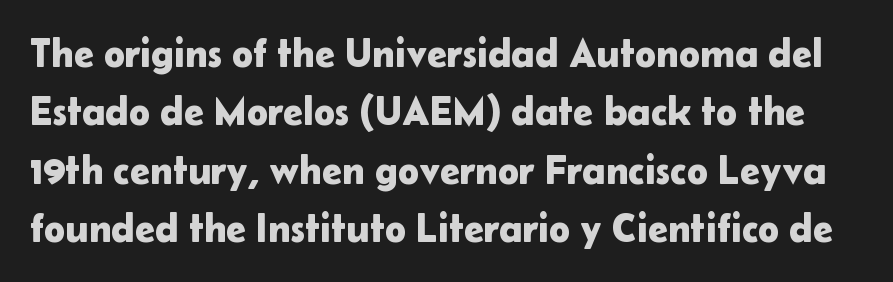
It's the straight-up-and-down kind of type. The letters advance in unequal steps, a hallmark of proportional type. In terms of letterspacing, this is plain default setting. This is sans-serif lettering, the kind often seen on screens and signage. The passage shown stacks its lines at a standard gap.
